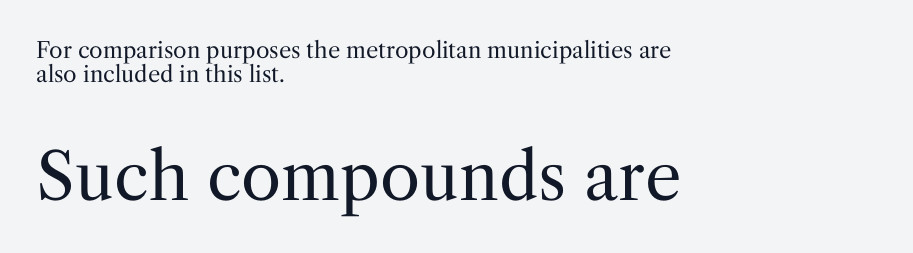
A student would call this left alignment; a typographer would say flush left, rag right. The text was rendered using a seriffed face with decorative stroke endings. Interline gaps are noticeably narrow in this sample. The glyphs are unaccompanied by any horizontal stroke below them.
